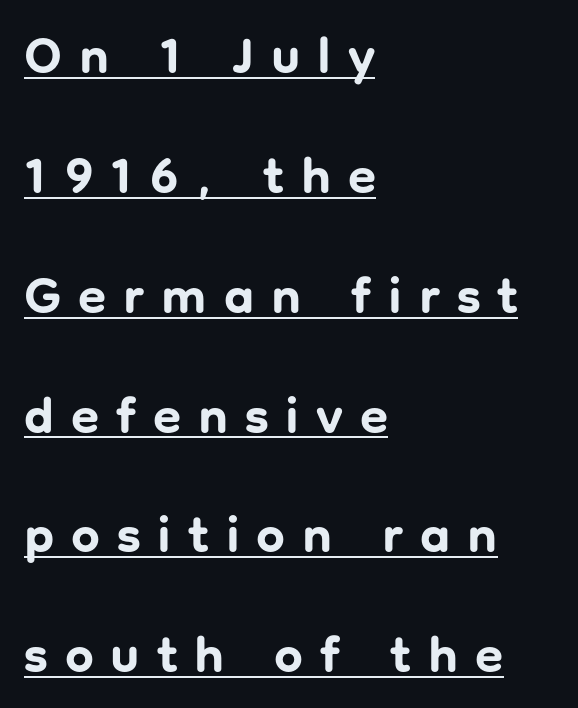
{"serif": "no", "italic": "no", "bold": "yes", "weight": "bold", "width": "normal", "stroke_contrast": "low", "x_height": "medium", "monospaced": "no", "underline": "yes", "align": "left", "line_spacing": "loose", "line_spacing_ratio": 2.35, "letter_spacing": "wide", "letter_spacing_em": 0.33, "glyph_px": 51}
